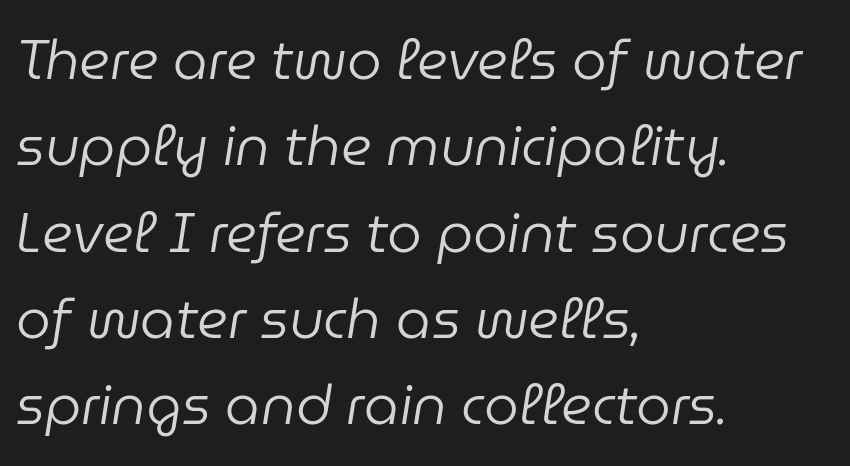
Nothing unusual about the tracking: characters are spaced as the font intends. A typesetter would call this leading conventional body-copy spacing. The passage shown is typed in a proportional face where columns would drift. The setting favours the left margin, as ordinary paragraphs usually do. Any mark beneath the type? The region is blank.
